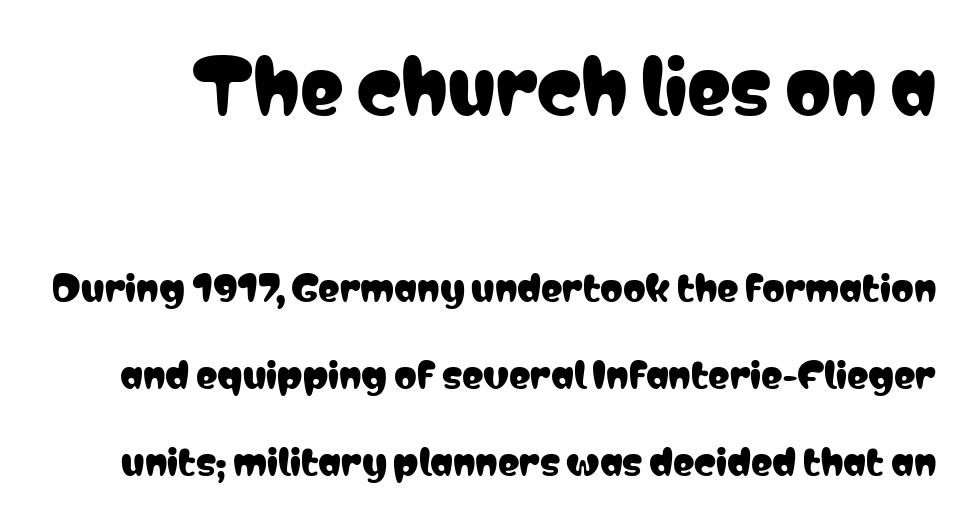
{"serif": "no", "italic": "no", "width": "condensed", "stroke_contrast": "low", "x_height": "medium", "monospaced": "no", "underline": "no", "line_spacing": "loose", "line_spacing_ratio": 2.41, "letter_spacing": "normal", "letter_spacing_em": 0.0, "larger_block": "first", "size_ratio": 2.03, "glyph_px": 73}
